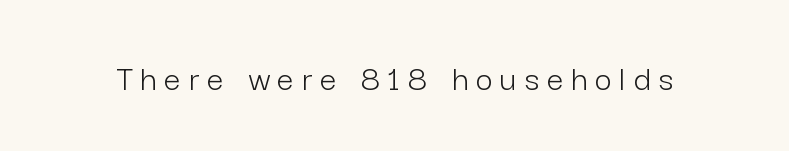
{"serif": "no", "italic": "no", "bold": "no", "weight": "light", "width": "normal", "stroke_contrast": "low", "x_height": "medium", "monospaced": "no", "underline": "no", "letter_spacing": "wide", "letter_spacing_em": 0.21, "glyph_px": 37}
